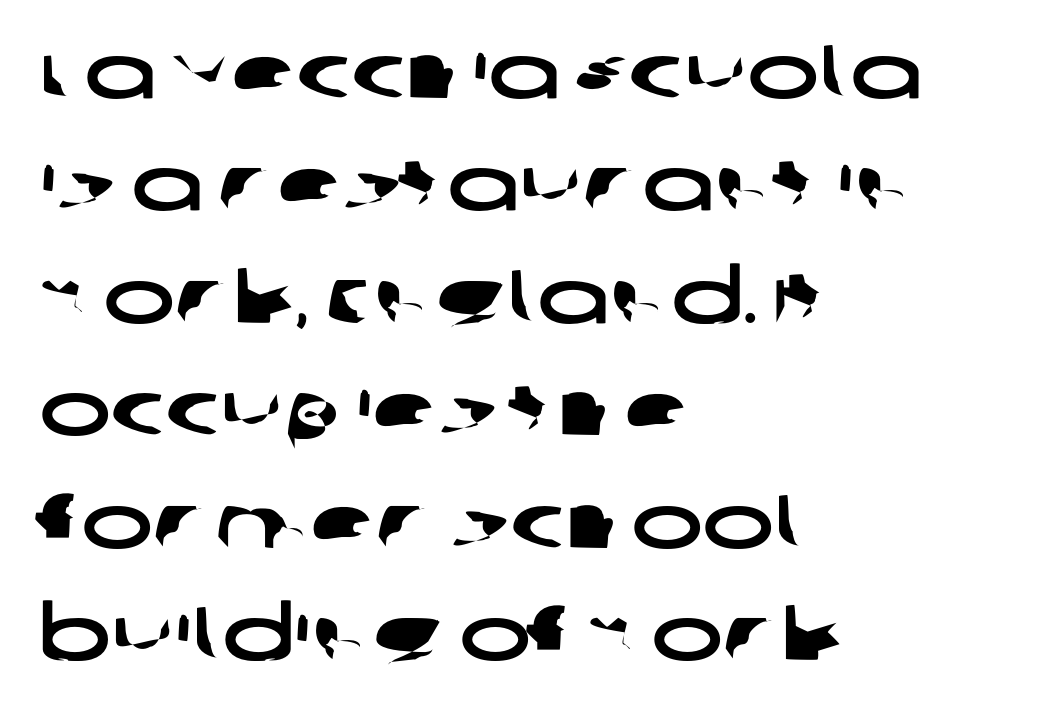
The image shows 76 px wide sans-serif type; set left-aligned, normal line spacing (1.48x), normal letter spacing, not underlined; low stroke contrast and a large x-height.
